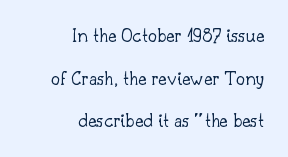
The image shows 20 px text type, upright; set right-aligned, loose line spacing (2.13x), normal letter spacing, not underlined.
